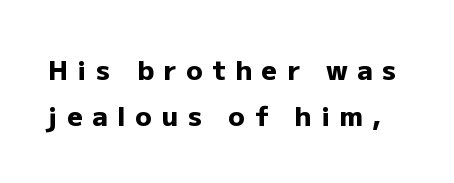
{"italic": "no", "bold": "yes", "underline": "no", "line_spacing_ratio": 1.71, "letter_spacing": "wide", "letter_spacing_em": 0.36, "glyph_px": 27}
